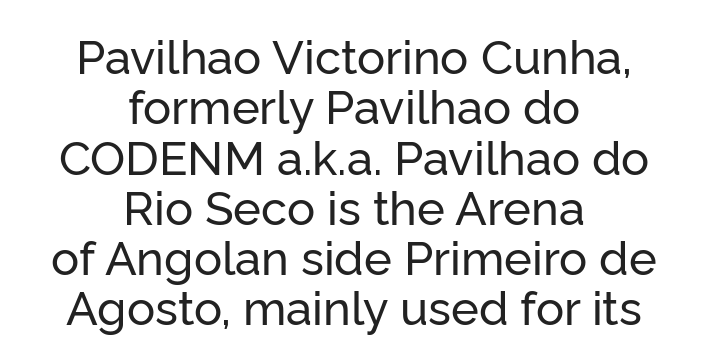
Q: Is the text italic (slanted)? A: No, it is upright.
Q: Is the typeface a serif or a sans-serif typeface? A: Sans-serif.
Q: Is the text underlined? A: No.
Q: How is the paragraph aligned? A: Centered.
Q: Is the spacing between letters normal or unusually wide? A: Normal.
Q: Is the spacing between lines tight, normal or loose? A: Tight.
Q: Width (condensed, normal, or wide)? A: Normal.
Q: Stroke contrast? A: Low.
Q: x-height? A: Medium.
Q: Monospaced? A: No.
